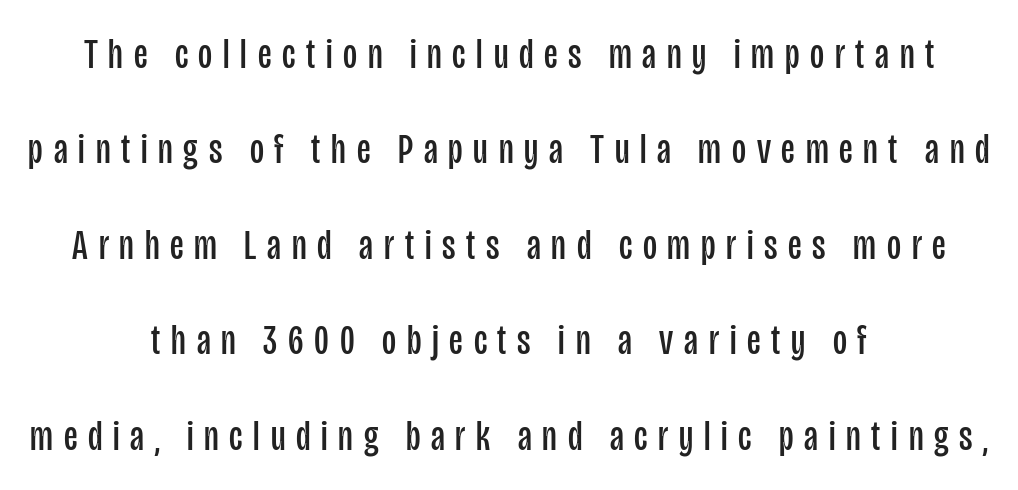
The face looks like a standard text weight, possibly lighter. The tracking jumps out immediately: characters are airy and widely separated. Each new line begins a long way beneath the previous one. Nothing sits at the stroke ends, so this counts as sans-serif. No italicization has been applied; the sample stays upright.
